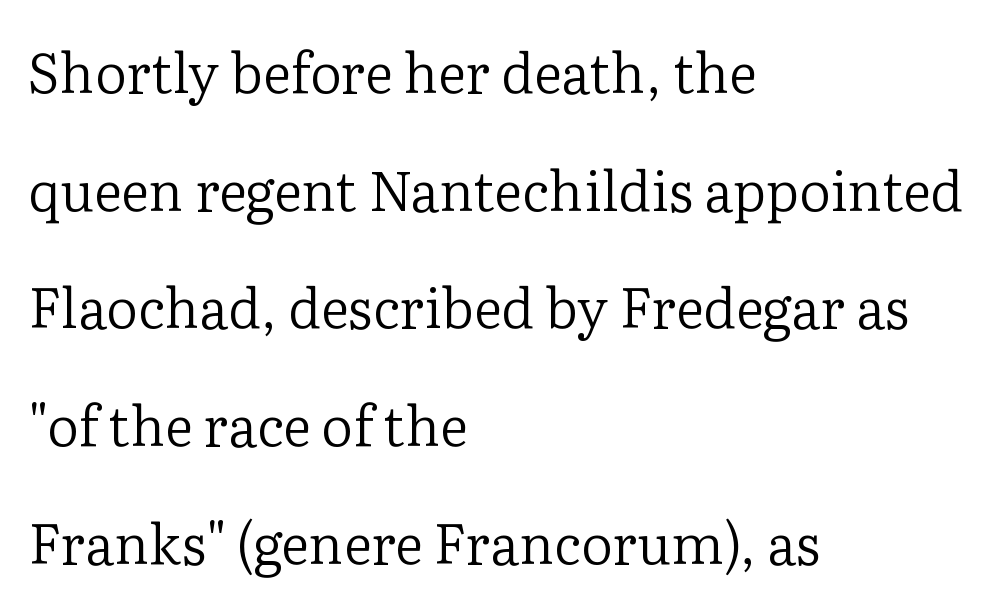
Q: Is the text bold? A: No.
Q: Is the text italic (slanted)? A: No, it is upright.
Q: Is the typeface a serif or a sans-serif typeface? A: Serif.
Q: Is the text underlined? A: No.
Q: How is the paragraph aligned? A: Left-aligned.
Q: Is the spacing between letters normal or unusually wide? A: Normal.
Q: Is the spacing between lines tight, normal or loose? A: Loose.
Q: Width (condensed, normal, or wide)? A: Normal.
Q: Stroke contrast? A: Low.
Q: x-height? A: Medium.
Q: Monospaced? A: No.
